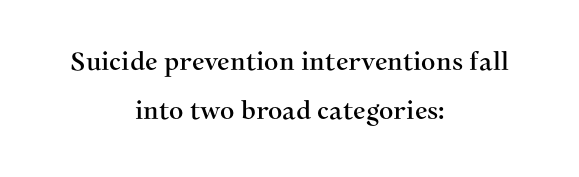
Q: Is the text italic (slanted)? A: No, it is upright.
Q: Is the text underlined? A: No.
Q: How is the paragraph aligned? A: Centered.
Q: Is the spacing between letters normal or unusually wide? A: Normal.
Q: Is the spacing between lines tight, normal or loose? A: Loose.
